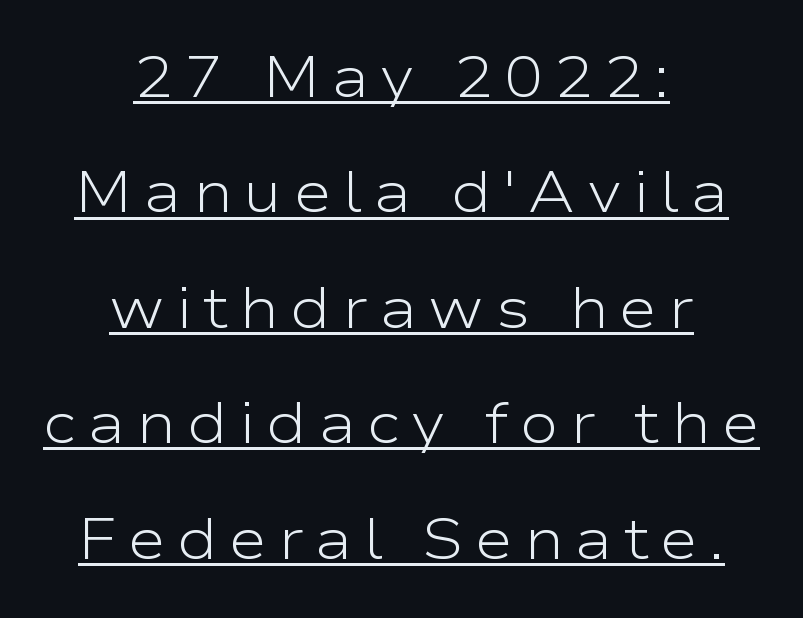
{"serif": "no", "italic": "no", "bold": "no", "weight": "light", "width": "wide", "stroke_contrast": "low", "x_height": "medium", "monospaced": "no", "underline": "yes", "align": "center", "line_spacing": "loose", "line_spacing_ratio": 1.99, "glyph_px": 58}
